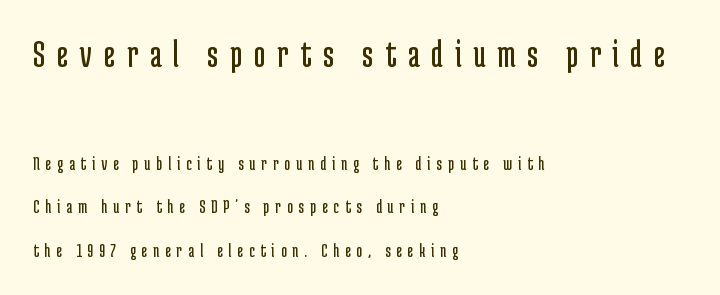
Q: Is the text bold? A: No.
Q: Is the text italic (slanted)? A: No, it is upright.
Q: Is the typeface a serif or a sans-serif typeface? A: Sans-serif.
Q: Is the text underlined? A: No.
Q: How is the paragraph aligned? A: Left-aligned.
Q: Is the spacing between letters normal or unusually wide? A: Unusually wide.
Q: Is the spacing between lines tight, normal or loose? A: Loose.
Q: Which block of text is set in a larger size, the first (top) or the second (bottom)? A: The first (top) one.
Q: Width (condensed, normal, or wide)? A: Condensed.
Q: Stroke contrast? A: Low.
Q: x-height? A: Medium.
Q: Monospaced? A: No.
